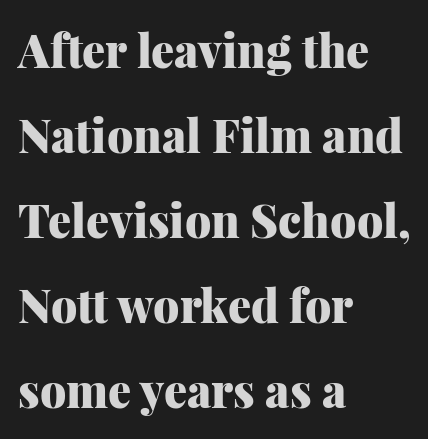
{"serif": "yes", "italic": "no", "bold": "yes", "weight": "heavy", "width": "normal", "stroke_contrast": "medium", "x_height": "medium", "monospaced": "no", "underline": "no", "align": "left", "line_spacing_ratio": 1.85, "letter_spacing": "normal", "letter_spacing_em": 0.0, "glyph_px": 46}
